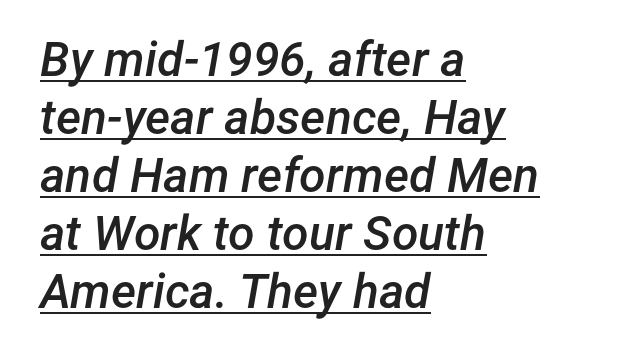
{"italic": "yes", "lean": "right", "slant_degrees": 12, "bold": "semi", "weight": "semibold", "width": "normal", "stroke_contrast": "low", "x_height": "medium", "monospaced": "no", "underline": "yes", "align": "left", "line_spacing_ratio": 1.21, "letter_spacing": "normal", "letter_spacing_em": 0.0, "glyph_px": 48}
